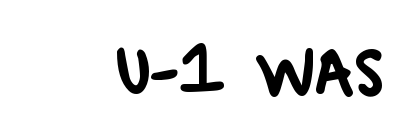
{"serif": "no", "width": "normal", "stroke_contrast": "low", "x_height": "large", "monospaced": "no", "underline": "no", "letter_spacing": "normal", "letter_spacing_em": 0.0, "glyph_px": 62}
